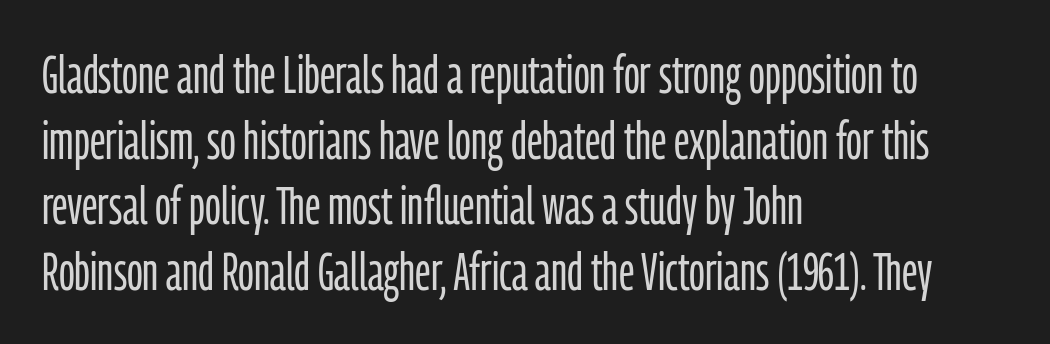
{"serif": "no", "italic": "no", "bold": "no", "weight": "light", "width": "condensed", "stroke_contrast": "low", "x_height": "medium", "monospaced": "no", "underline": "no", "align": "left", "line_spacing": "normal", "line_spacing_ratio": 1.26, "letter_spacing": "normal", "letter_spacing_em": 0.0, "glyph_px": 52}
